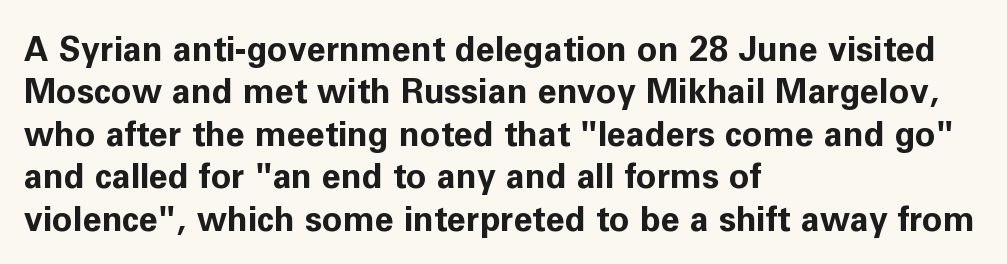
{"serif": "no", "italic": "no", "bold": "yes", "weight": "bold", "width": "normal", "stroke_contrast": "low", "x_height": "medium", "monospaced": "no", "underline": "no", "align": "left", "line_spacing": "normal", "line_spacing_ratio": 1.25, "letter_spacing": "normal", "letter_spacing_em": 0.0, "glyph_px": 34}
